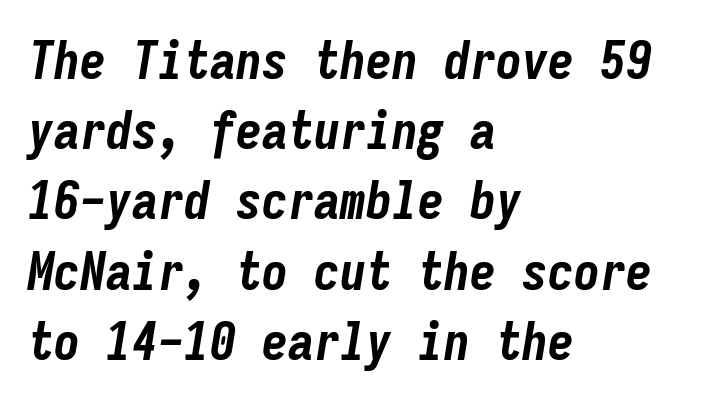
{"italic": "yes", "lean": "right", "slant_degrees": 9, "bold": "yes", "weight": "bold", "width": "condensed", "stroke_contrast": "low", "x_height": "medium", "monospaced": "yes", "underline": "no", "align": "left", "line_spacing": "normal", "line_spacing_ratio": 1.35, "letter_spacing": "normal", "letter_spacing_em": 0.0, "glyph_px": 52}
